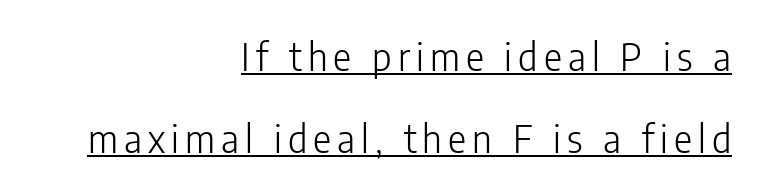
Q: Is the text bold? A: No.
Q: Is the text italic (slanted)? A: No, it is upright.
Q: Is the typeface a serif or a sans-serif typeface? A: Sans-serif.
Q: Is the text underlined? A: Yes.
Q: How is the paragraph aligned? A: Right-aligned.
Q: Is the spacing between lines tight, normal or loose? A: Loose.
Q: Width (condensed, normal, or wide)? A: Condensed.
Q: Stroke contrast? A: Low.
Q: x-height? A: Medium.
Q: Monospaced? A: No.
